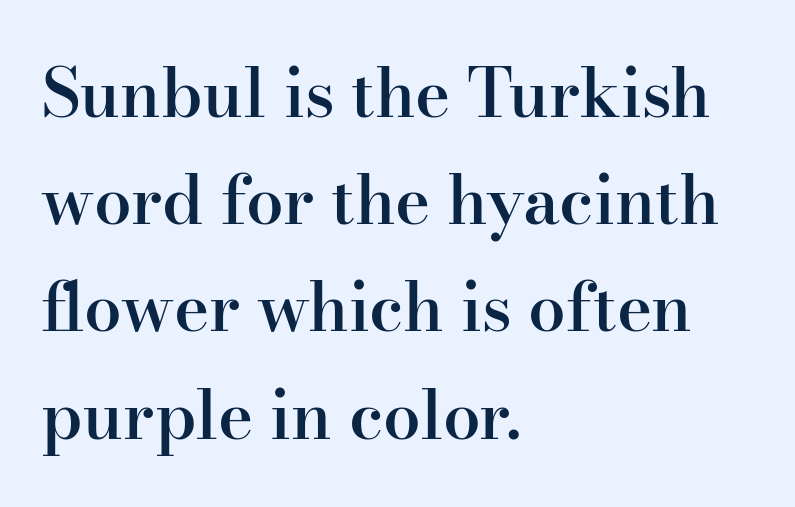
{"serif": "yes", "italic": "no", "bold": "semi", "weight": "semibold", "width": "normal", "stroke_contrast": "high", "x_height": "small", "monospaced": "no", "underline": "no", "align": "left", "line_spacing": "normal", "line_spacing_ratio": 1.6, "letter_spacing": "normal", "letter_spacing_em": 0.0, "glyph_px": 67}
